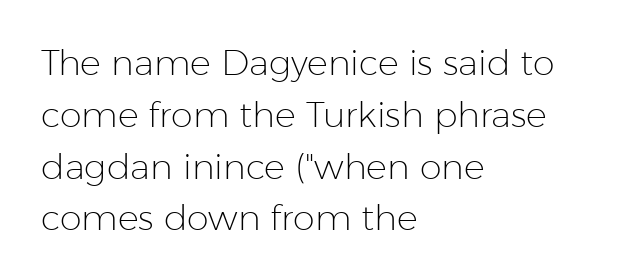
Q: Is the text bold? A: No.
Q: Is the text italic (slanted)? A: No, it is upright.
Q: Is the typeface a serif or a sans-serif typeface? A: Sans-serif.
Q: Is the text underlined? A: No.
Q: How is the paragraph aligned? A: Left-aligned.
Q: Is the spacing between letters normal or unusually wide? A: Normal.
Q: Is the spacing between lines tight, normal or loose? A: Normal.
Q: Width (condensed, normal, or wide)? A: Normal.
Q: Stroke contrast? A: Low.
Q: x-height? A: Medium.
Q: Monospaced? A: No.
